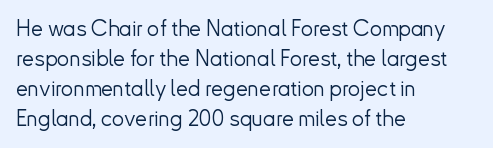
The letterforms sit shoulder to shoulder at normal distance. The space directly below the letters is spotless. Counters stay open thanks to moderate or lighter strokes. The vertical gap from one line to the next is medium. Ascenders rise straight up at ninety degrees. The ragged edge is on the right, which tells us the setting is flush left.
